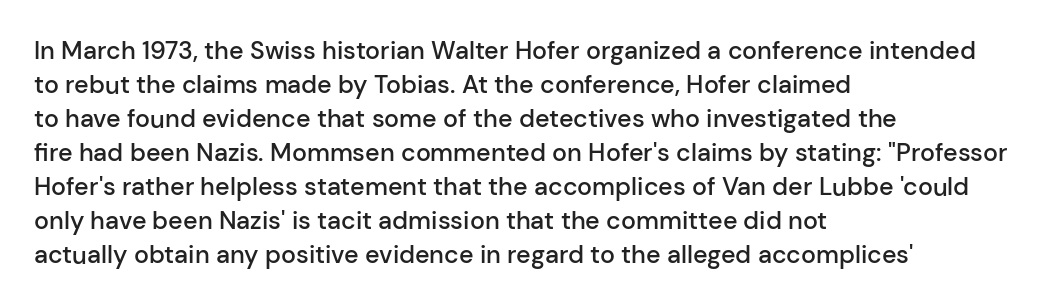
The image shows 25 px text type, upright; set left-aligned, normal line spacing (1.36x), normal letter spacing, not underlined.
